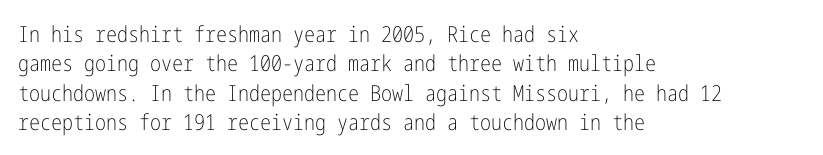
{"italic": "no", "bold": "no", "underline": "no", "align": "left", "line_spacing": "normal", "line_spacing_ratio": 1.33, "letter_spacing": "normal", "letter_spacing_em": 0.0, "glyph_px": 22}
